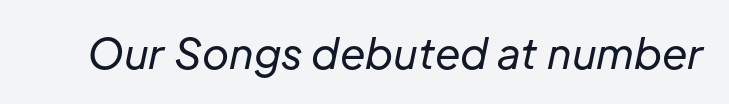
Q: Is the text bold? A: No.
Q: Is the text italic (slanted)? A: Yes, it leans right by about 12 degrees.
Q: Is the text underlined? A: No.
Q: Is the spacing between letters normal or unusually wide? A: Normal.
Q: Width (condensed, normal, or wide)? A: Normal.
Q: Stroke contrast? A: Low.
Q: x-height? A: Medium.
Q: Monospaced? A: No.
